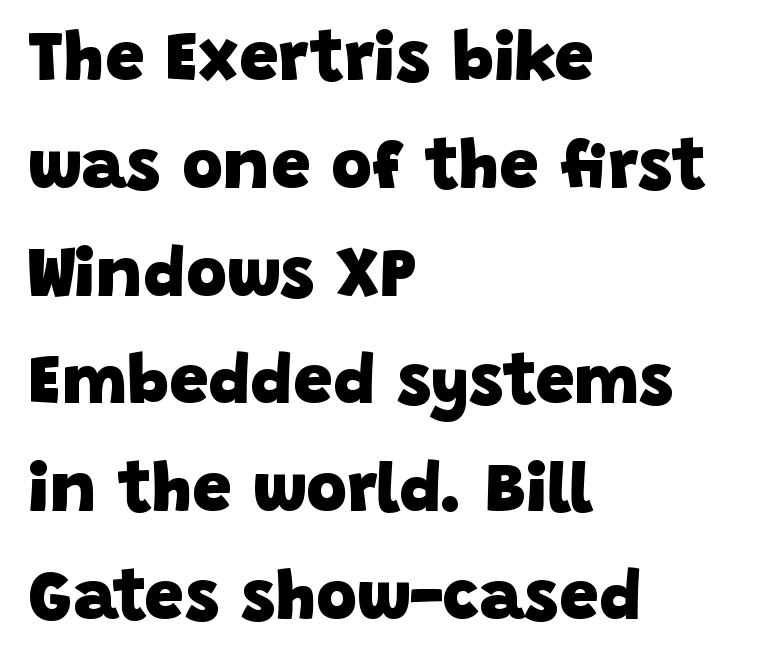
Q: Is the text bold? A: Yes.
Q: Is the typeface a serif or a sans-serif typeface? A: Sans-serif.
Q: Is the text underlined? A: No.
Q: How is the paragraph aligned? A: Left-aligned.
Q: Is the spacing between letters normal or unusually wide? A: Normal.
Q: Is the spacing between lines tight, normal or loose? A: Normal.
Q: Width (condensed, normal, or wide)? A: Normal.
Q: Stroke contrast? A: Low.
Q: x-height? A: Large.
Q: Monospaced? A: No.
